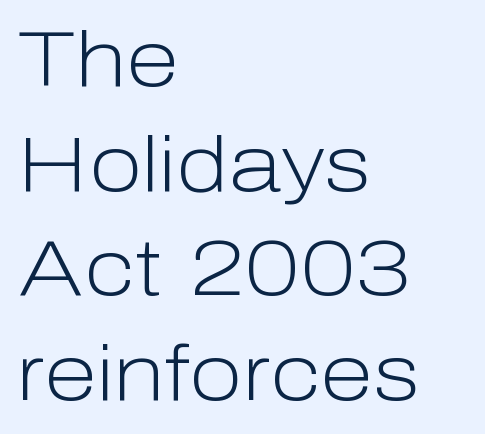
{"serif": "no", "italic": "no", "bold": "no", "weight": "light", "width": "normal", "stroke_contrast": "low", "x_height": "medium", "monospaced": "no", "underline": "no", "align": "left", "line_spacing": "normal", "line_spacing_ratio": 1.34, "letter_spacing": "normal", "letter_spacing_em": 0.0, "glyph_px": 78}
